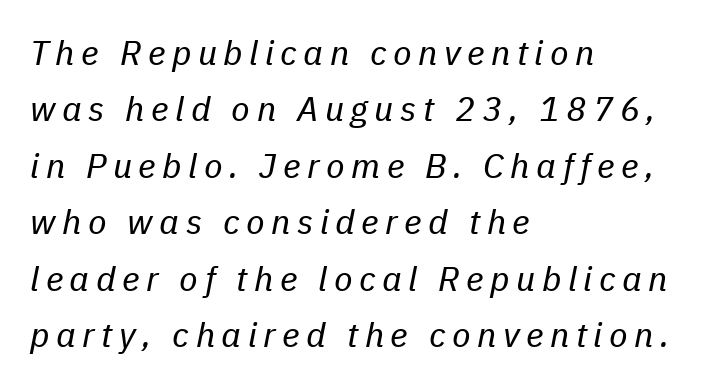
Notice how the stems are inclined rather than vertical — that's the hallmark of italics. A typesetter would call this proportional, since set widths differ per character. Reading down the column, the eye jumps a familiar distance to each next line. The typesetting does not lean heavy: it is not bold.
